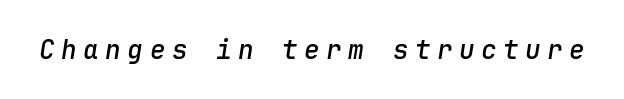
{"italic": "yes", "lean": "right", "slant_degrees": 9, "bold": "semi", "underline": "no", "letter_spacing": "wide", "letter_spacing_em": 0.25, "glyph_px": 26}
